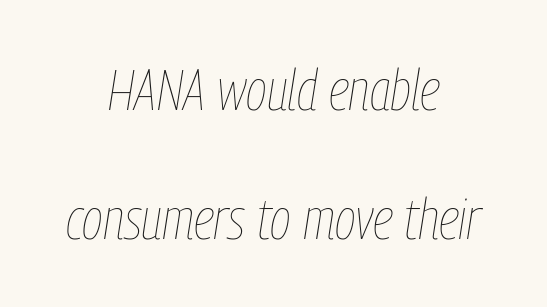
Q: Is the text bold? A: No.
Q: Is the text italic (slanted)? A: Yes, it leans right by about 9 degrees.
Q: Is the text underlined? A: No.
Q: How is the paragraph aligned? A: Centered.
Q: Is the spacing between letters normal or unusually wide? A: Normal.
Q: Is the spacing between lines tight, normal or loose? A: Loose.
Q: Width (condensed, normal, or wide)? A: Condensed.
Q: Stroke contrast? A: Low.
Q: x-height? A: Medium.
Q: Monospaced? A: No.
